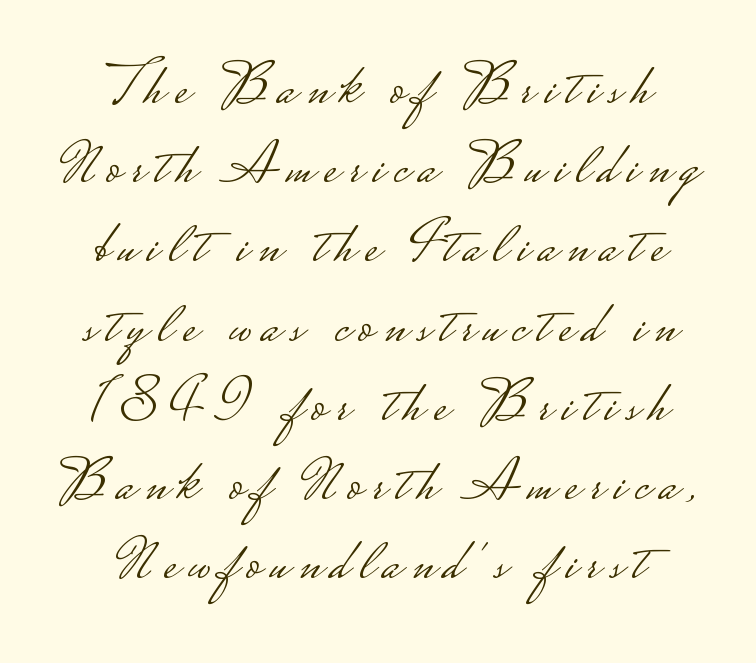
Proportional: the letters do not fall into vertical columns. Nobody drew a line under any word here. You can tell from the bare stems that sans-serif type was used. Compared with typical paragraphs, the rows here are spaced about the same. The typesetting does not lean heavy: it is not bold.
